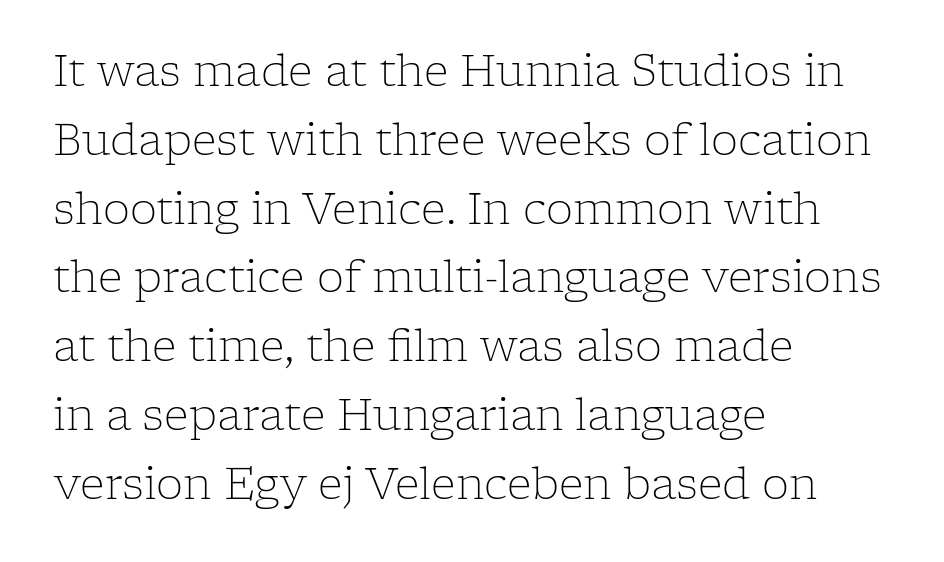
Stroke mass is kept to a normal reading level or below. Nobody drew a line under any word here. Teacher's note: observe the even left margin — that is flush-left alignment. Students, observe: this is what conventionally led text looks like.
